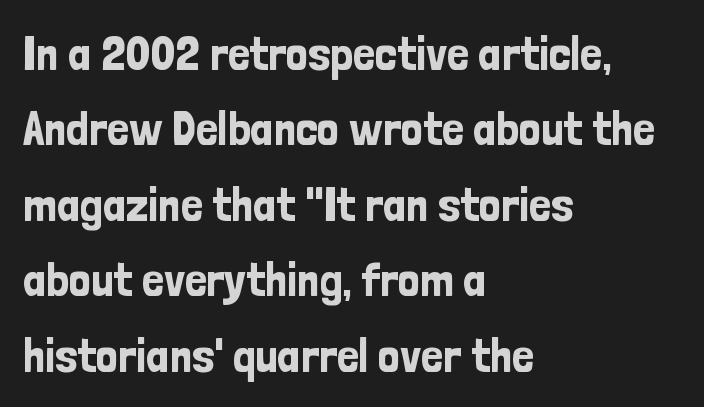
Q: Is the text italic (slanted)? A: No, it is upright.
Q: Is the typeface a serif or a sans-serif typeface? A: Sans-serif.
Q: Is the text underlined? A: No.
Q: How is the paragraph aligned? A: Left-aligned.
Q: Is the spacing between letters normal or unusually wide? A: Normal.
Q: Is the spacing between lines tight, normal or loose? A: Normal.
Q: Width (condensed, normal, or wide)? A: Condensed.
Q: Stroke contrast? A: Low.
Q: x-height? A: Medium.
Q: Monospaced? A: No.
